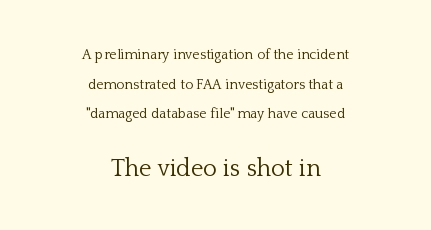
Q: Is the text bold? A: No.
Q: Is the text italic (slanted)? A: No, it is upright.
Q: Is the text underlined? A: No.
Q: How is the paragraph aligned? A: Centered.
Q: Is the spacing between letters normal or unusually wide? A: Normal.
Q: Is the spacing between lines tight, normal or loose? A: Loose.
Q: Which block of text is set in a larger size, the first (top) or the second (bottom)? A: The second (bottom) one.
